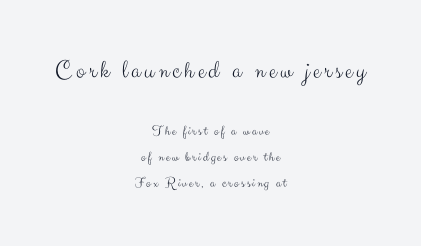
The image shows 26 px text type; set centered, line spacing 1.85x, not underlined; the first (top) block is 1.86x larger.
